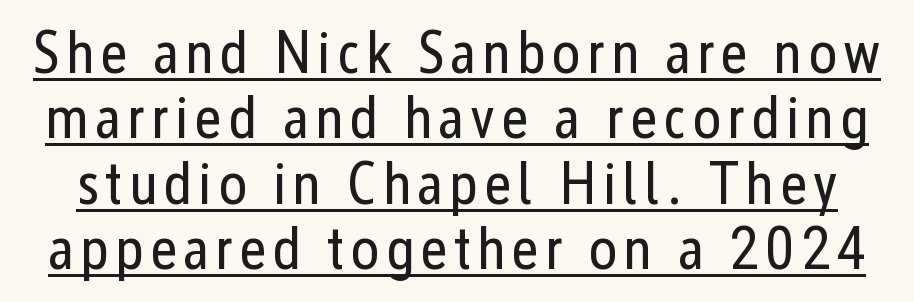
Q: Is the text bold? A: No.
Q: Is the text italic (slanted)? A: No, it is upright.
Q: Is the typeface a serif or a sans-serif typeface? A: Sans-serif.
Q: Is the text underlined? A: Yes.
Q: Is the spacing between lines tight, normal or loose? A: Tight.
Q: Width (condensed, normal, or wide)? A: Condensed.
Q: Stroke contrast? A: Low.
Q: x-height? A: Medium.
Q: Monospaced? A: No.
